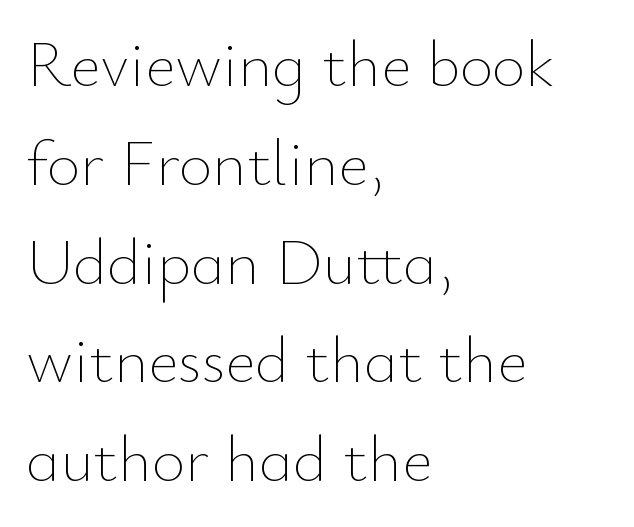
Between one letter and the next there's only the usual sliver of space. The passage shown is typed in a proportional face where columns would drift. Alignment: flush left. Letters rest on an invisible, unmarked baseline. Stroke thickness stays within the range of a standard reading face or lighter. The lettering holds an erect, upright posture throughout.
